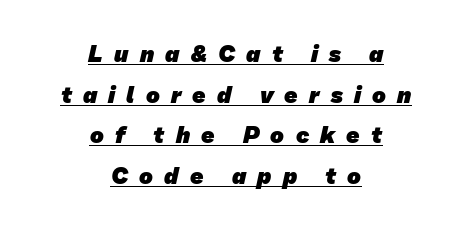
The image shows 23 px bold type; set centered, line spacing 1.77x, unusually wide letter spacing (+0.49 em), underlined.
